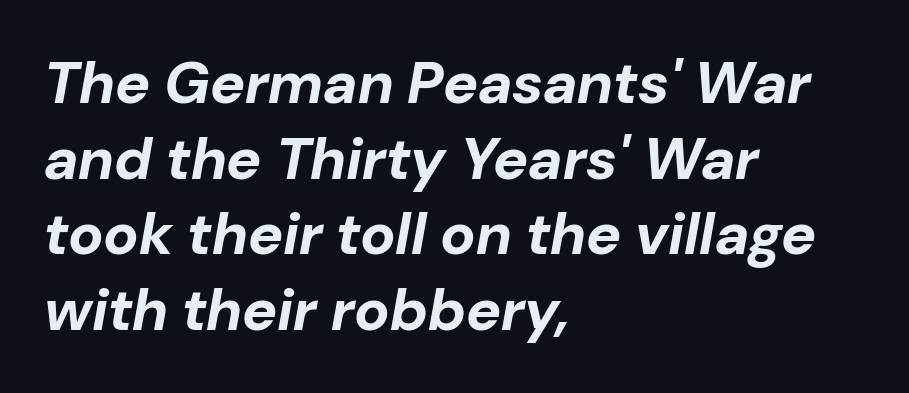
{"italic": "yes", "lean": "right", "slant_degrees": 10, "bold": "yes", "weight": "bold", "width": "normal", "stroke_contrast": "low", "x_height": "medium", "monospaced": "no", "underline": "no", "align": "left", "line_spacing": "normal", "line_spacing_ratio": 1.28, "letter_spacing": "normal", "letter_spacing_em": 0.0, "glyph_px": 59}
